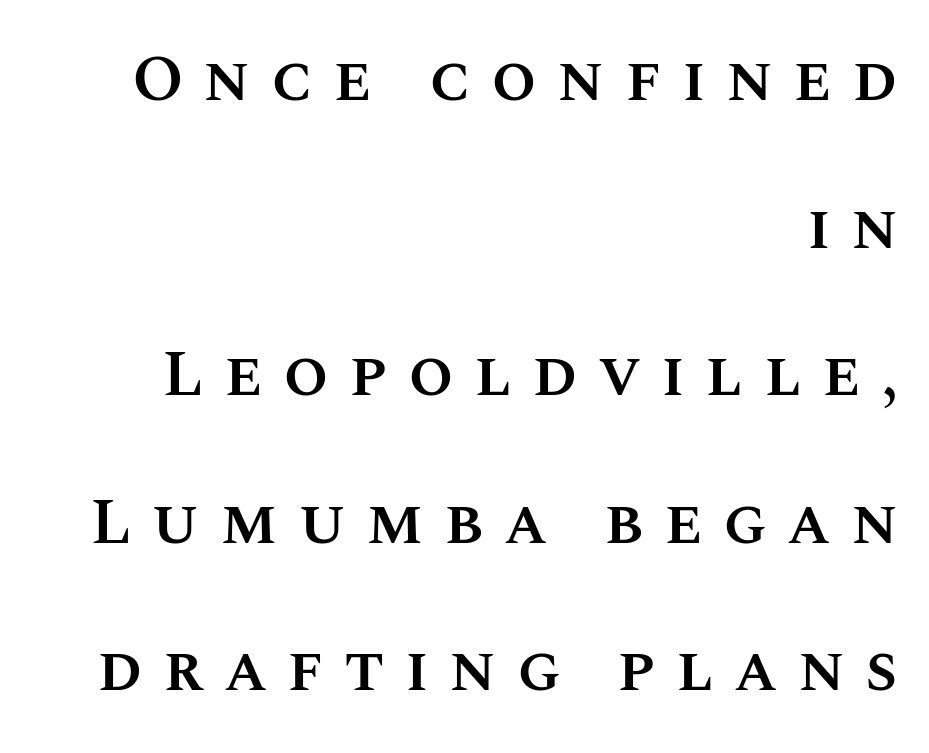
Q: Is the text bold? A: Semi-bold.
Q: Is the text italic (slanted)? A: No, it is upright.
Q: Is the text underlined? A: No.
Q: How is the paragraph aligned? A: Right-aligned.
Q: Is the spacing between letters normal or unusually wide? A: Unusually wide.
Q: Is the spacing between lines tight, normal or loose? A: Loose.
Q: Width (condensed, normal, or wide)? A: Normal.
Q: Stroke contrast? A: Medium.
Q: x-height? A: Large.
Q: Monospaced? A: No.
